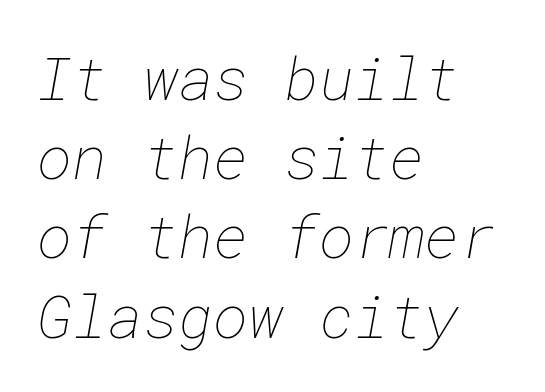
The image shows 60 px thin type; set left-aligned, normal line spacing (1.32x), normal letter spacing, not underlined; low stroke contrast and a medium x-height.
